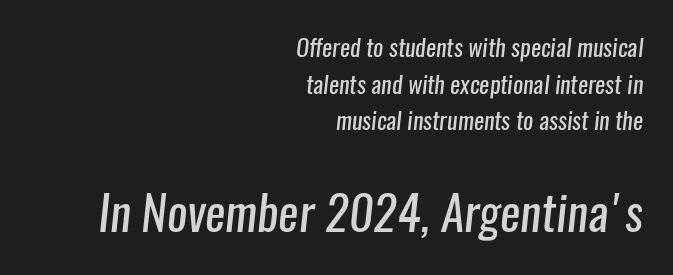
No letter is thick-stroked: the sample isn't bold. The lines are quadded right. Nobody touched the tracking dial on this one. Check under the words: just untouched page. You could not count columns in this text — the font is proportionally spaced. Type style note: lacks serifs.
